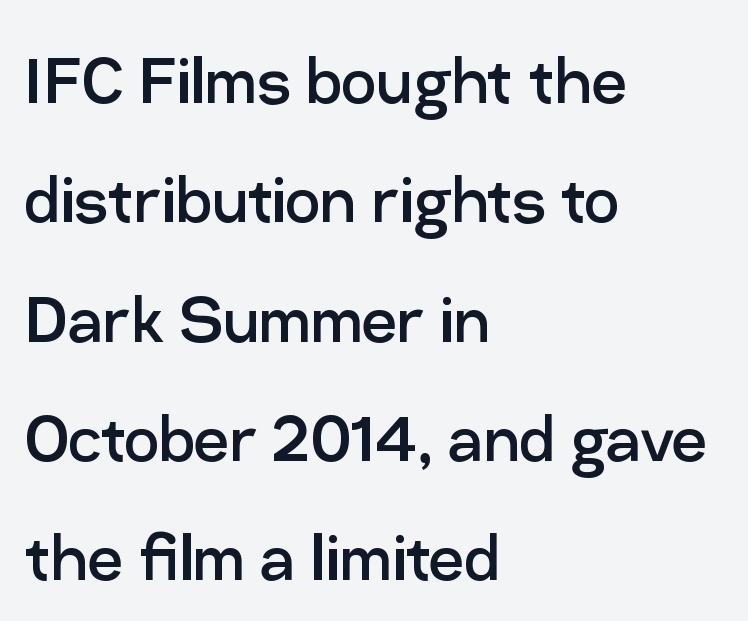
{"serif": "no", "italic": "no", "bold": "no", "weight": "regular", "width": "normal", "stroke_contrast": "low", "x_height": "medium", "monospaced": "no", "underline": "no", "align": "left", "line_spacing": "normal", "line_spacing_ratio": 1.53, "letter_spacing": "normal", "letter_spacing_em": 0.0, "glyph_px": 78}
